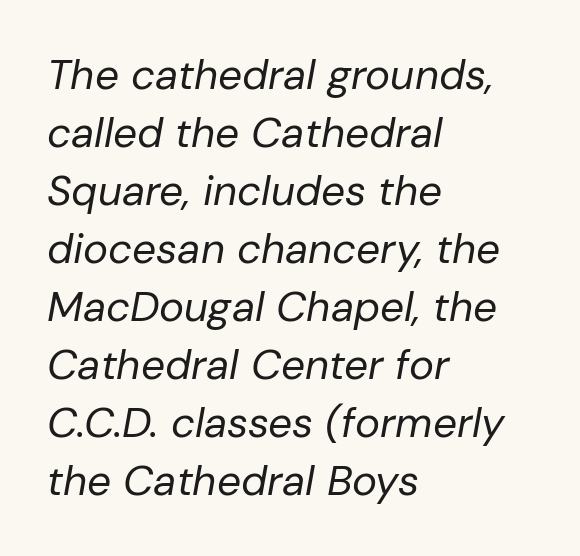
Q: Is the text bold? A: No.
Q: Is the text italic (slanted)? A: Yes, it leans right by about 10 degrees.
Q: Is the text underlined? A: No.
Q: How is the paragraph aligned? A: Left-aligned.
Q: Is the spacing between letters normal or unusually wide? A: Normal.
Q: Is the spacing between lines tight, normal or loose? A: Normal.
Q: Width (condensed, normal, or wide)? A: Normal.
Q: Stroke contrast? A: Low.
Q: x-height? A: Medium.
Q: Monospaced? A: No.
